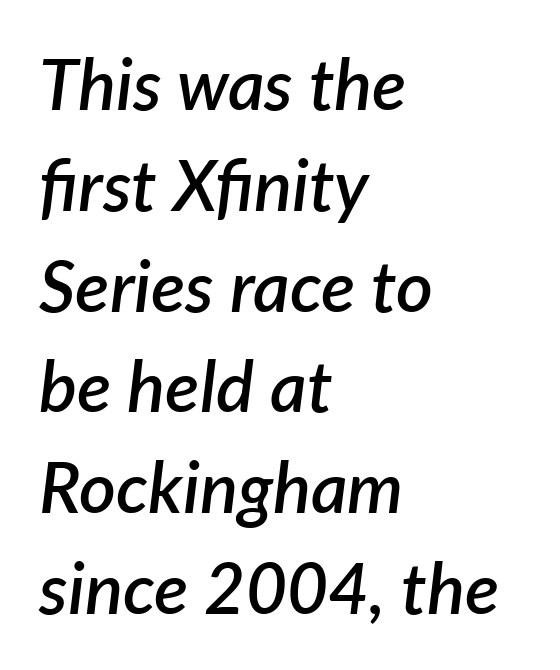
Q: Is the text bold? A: Semi-bold.
Q: Is the text italic (slanted)? A: Yes, it leans right by about 7 degrees.
Q: Is the text underlined? A: No.
Q: How is the paragraph aligned? A: Left-aligned.
Q: Is the spacing between letters normal or unusually wide? A: Normal.
Q: Is the spacing between lines tight, normal or loose? A: Normal.
Q: Width (condensed, normal, or wide)? A: Normal.
Q: Stroke contrast? A: Low.
Q: x-height? A: Medium.
Q: Monospaced? A: No.
